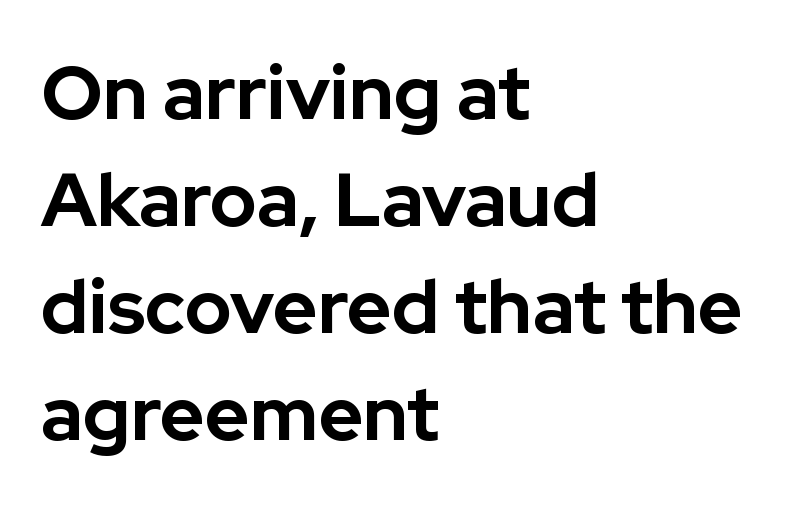
Students, note that the glyphs here touch the page at normal intervals. Is this a fixed-width face? No — the glyphs have proportional, varying widths. A typesetter would label this face a sans. Letters rest on an invisible, unmarked baseline. The lettering holds an erect, upright posture throughout.
